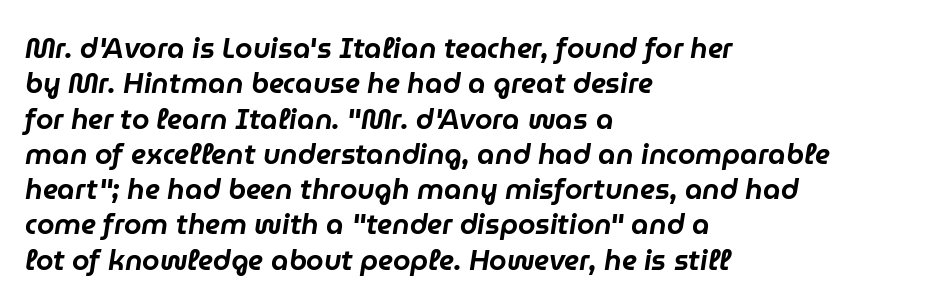
The letters are slanted; this is an italic face. Short and long lines alike share a common starting point at left. A typesetter would call this leading conventional body-copy spacing. Type without underlining. Character widths vary here, with narrow letters taking less room than wide ones. Students, note that the glyphs here touch the page at normal intervals.
